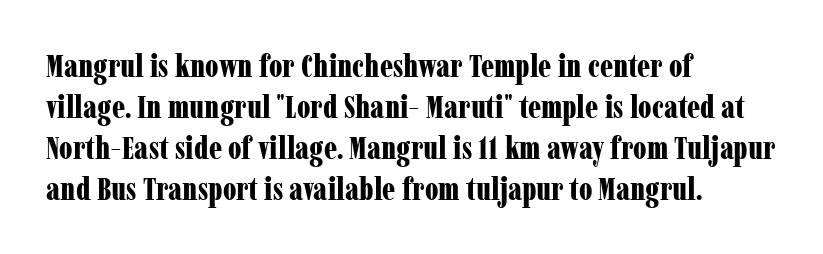
The image shows 32 px bold, condensed serif type, upright; set left-aligned, normal line spacing (1.28x), normal letter spacing, not underlined; low stroke contrast and a medium x-height.
